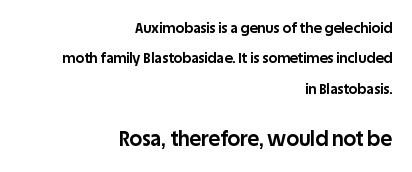
{"italic": "no", "bold": "yes", "underline": "no", "align": "right", "line_spacing": "loose", "line_spacing_ratio": 2.17, "letter_spacing": "normal", "letter_spacing_em": 0.0, "larger_block": "second", "size_ratio": 1.43, "glyph_px": 20}
